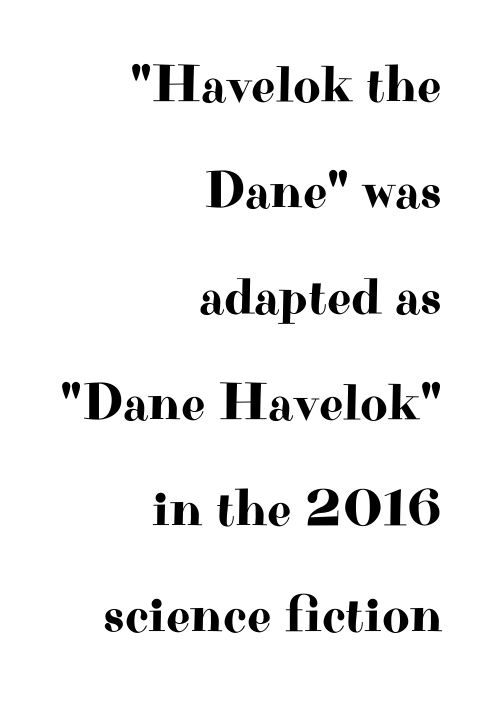
{"serif": "yes", "italic": "no", "width": "wide", "stroke_contrast": "high", "x_height": "small", "monospaced": "no", "underline": "no", "align": "right", "line_spacing": "loose", "line_spacing_ratio": 2.0, "letter_spacing": "normal", "letter_spacing_em": 0.0, "glyph_px": 53}
